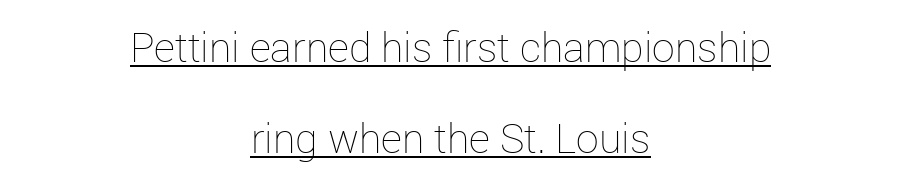
{"italic": "no", "bold": "no", "weight": "thin", "width": "normal", "stroke_contrast": "low", "x_height": "medium", "monospaced": "no", "underline": "yes", "align": "center", "line_spacing": "loose", "line_spacing_ratio": 2.22, "letter_spacing": "normal", "letter_spacing_em": 0.0, "glyph_px": 41}
